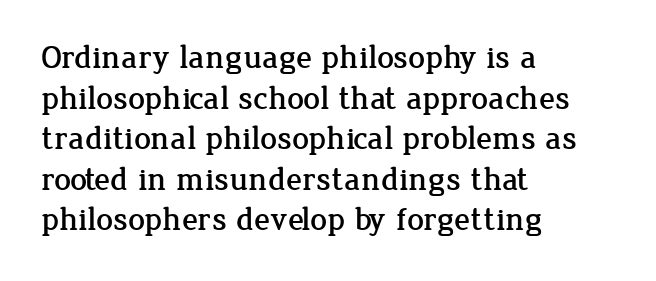
Q: Is the text italic (slanted)? A: No, it is upright.
Q: Is the typeface a serif or a sans-serif typeface? A: Serif.
Q: Is the text underlined? A: No.
Q: How is the paragraph aligned? A: Left-aligned.
Q: Is the spacing between letters normal or unusually wide? A: Normal.
Q: Width (condensed, normal, or wide)? A: Normal.
Q: Stroke contrast? A: Low.
Q: x-height? A: Medium.
Q: Monospaced? A: No.
